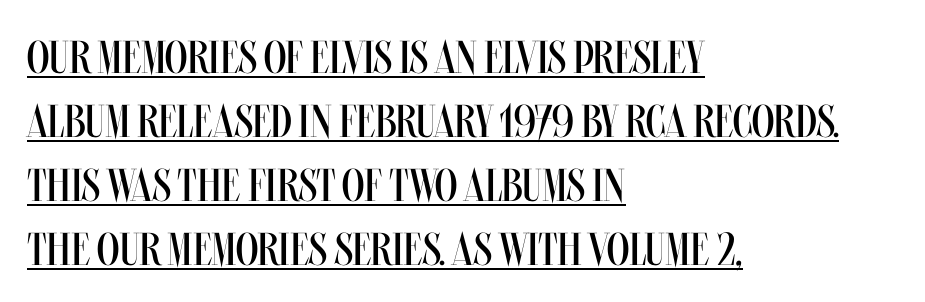
{"italic": "no", "bold": "no", "weight": "regular", "width": "condensed", "stroke_contrast": "medium", "x_height": "large", "monospaced": "no", "underline": "yes", "align": "left", "line_spacing": "normal", "line_spacing_ratio": 1.39, "letter_spacing": "normal", "letter_spacing_em": 0.0, "glyph_px": 46}
